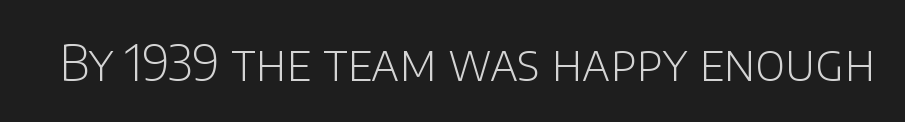
The image shows 49 px light sans-serif type, upright; set normal letter spacing, not underlined; low stroke contrast and a large x-height.
